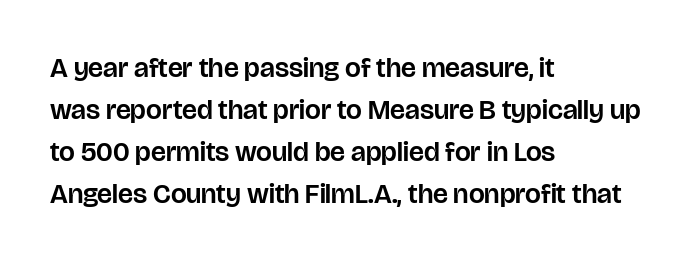
Q: Is the text italic (slanted)? A: No, it is upright.
Q: Is the typeface a serif or a sans-serif typeface? A: Sans-serif.
Q: Is the text underlined? A: No.
Q: How is the paragraph aligned? A: Left-aligned.
Q: Is the spacing between letters normal or unusually wide? A: Normal.
Q: Is the spacing between lines tight, normal or loose? A: Normal.
Q: Width (condensed, normal, or wide)? A: Normal.
Q: Stroke contrast? A: Low.
Q: x-height? A: Large.
Q: Monospaced? A: No.
